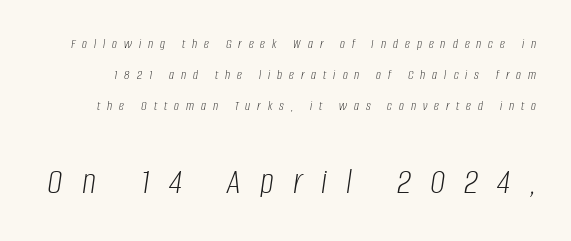
The image shows 38 px light, condensed type, italic (leaning right); set loose line spacing (2.21x), unusually wide letter spacing (+0.5 em), not underlined; the second (bottom) block is 2.71x larger; low stroke contrast and a large x-height.
